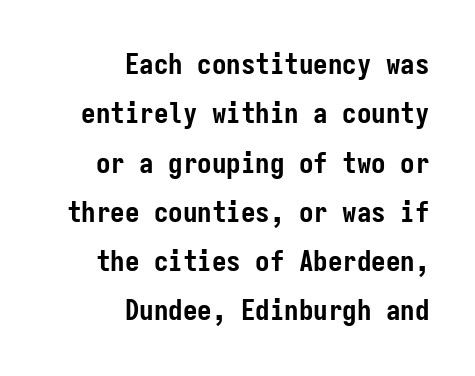
{"serif": "no", "italic": "no", "bold": "yes", "weight": "semibold", "width": "condensed", "stroke_contrast": "low", "x_height": "medium", "monospaced": "yes", "underline": "no", "align": "right", "line_spacing": "normal", "line_spacing_ratio": 1.7, "letter_spacing": "normal", "letter_spacing_em": 0.0, "glyph_px": 29}
